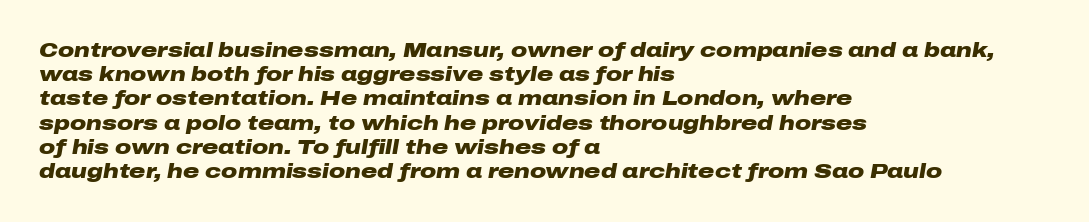
Q: Is the text bold? A: Yes.
Q: Is the text italic (slanted)? A: Yes, it leans right by about 10 degrees.
Q: Is the text underlined? A: No.
Q: How is the paragraph aligned? A: Left-aligned.
Q: Is the spacing between letters normal or unusually wide? A: Normal.
